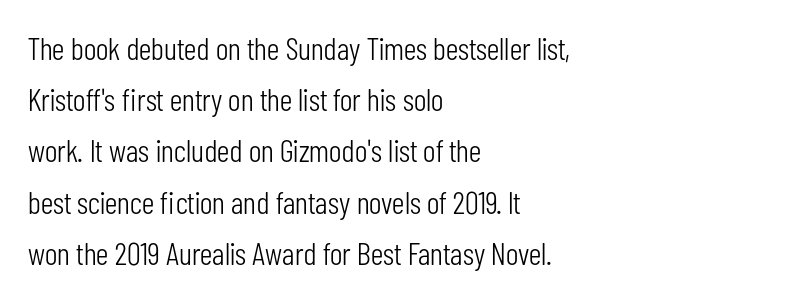
Caption: multi-line text, flush left, ragged right. Standard letterfit; no display-style spreading of the glyphs. Only glyphs here, with clear space below each row. The rendering uses natural spacing where letterforms have individual widths.
